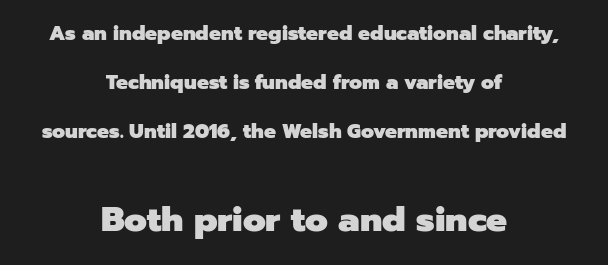
The image shows 35 px heavy sans-serif type, upright; set centered, loose line spacing (2.44x), normal letter spacing, not underlined; the second (bottom) block is 1.75x larger; low stroke contrast and a medium x-height.
